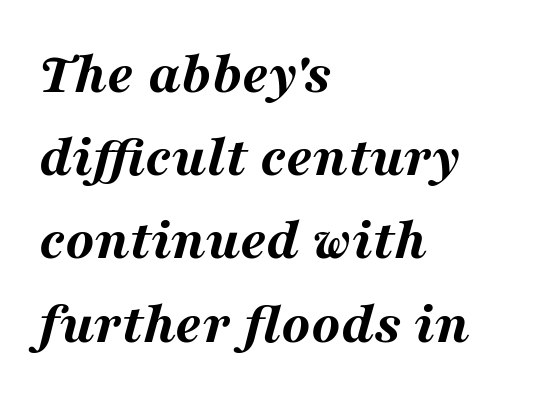
Q: Is the text bold? A: Yes.
Q: Is the text italic (slanted)? A: Yes, it leans right by about 16 degrees.
Q: Is the text underlined? A: No.
Q: How is the paragraph aligned? A: Left-aligned.
Q: Is the spacing between letters normal or unusually wide? A: Normal.
Q: Is the spacing between lines tight, normal or loose? A: Normal.
Q: Width (condensed, normal, or wide)? A: Wide.
Q: Stroke contrast? A: Medium.
Q: x-height? A: Medium.
Q: Monospaced? A: No.
